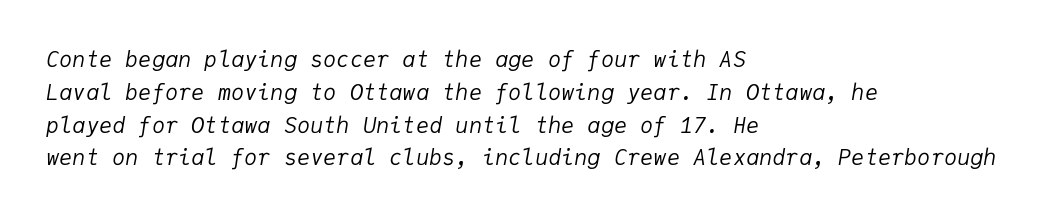
The image shows 22 px text type, italic (leaning right); set left-aligned, normal line spacing (1.49x), normal letter spacing, not underlined.
